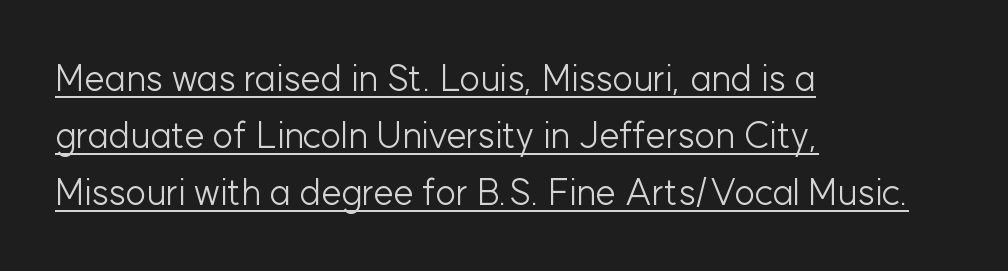
Q: Is the text bold? A: No.
Q: Is the text italic (slanted)? A: No, it is upright.
Q: Is the typeface a serif or a sans-serif typeface? A: Sans-serif.
Q: Is the text underlined? A: Yes.
Q: How is the paragraph aligned? A: Left-aligned.
Q: Is the spacing between letters normal or unusually wide? A: Normal.
Q: Is the spacing between lines tight, normal or loose? A: Normal.
Q: Width (condensed, normal, or wide)? A: Normal.
Q: Stroke contrast? A: Low.
Q: x-height? A: Medium.
Q: Monospaced? A: No.
